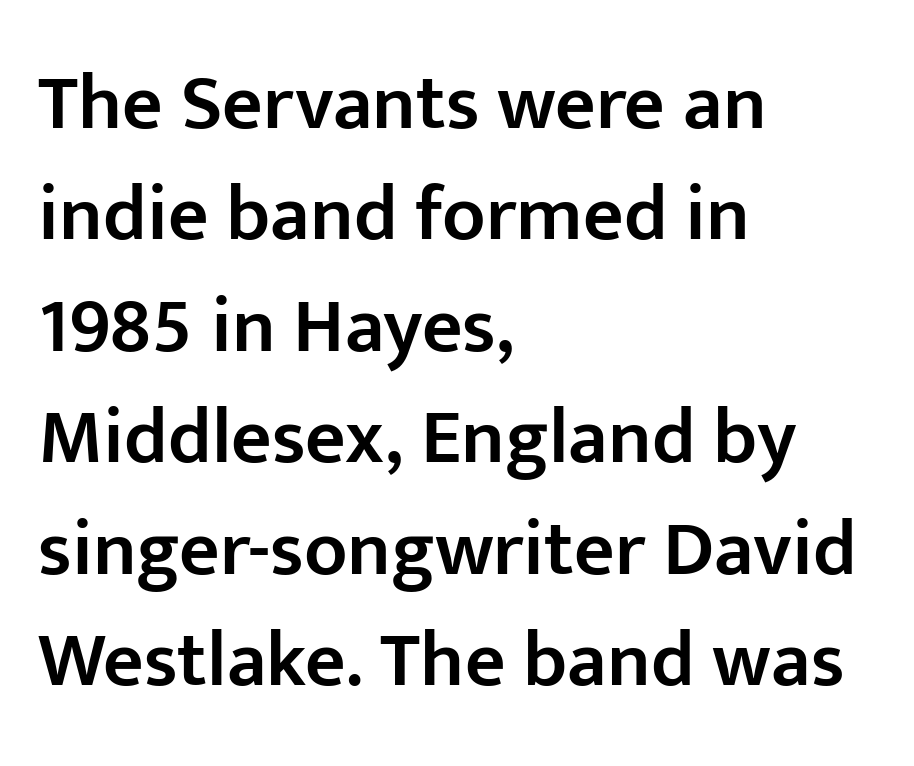
{"serif": "no", "italic": "no", "bold": "semi", "weight": "semibold", "width": "normal", "stroke_contrast": "low", "x_height": "medium", "monospaced": "no", "underline": "no", "align": "left", "line_spacing": "normal", "line_spacing_ratio": 1.41, "letter_spacing": "normal", "letter_spacing_em": 0.0, "glyph_px": 79}
